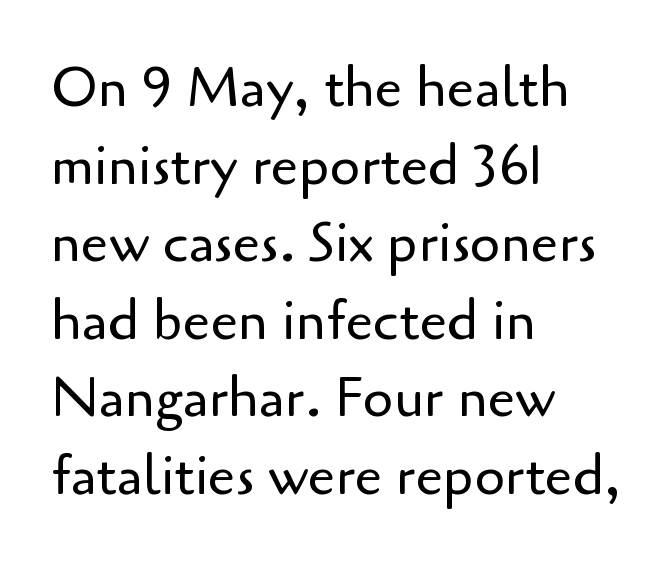
The face used here is rendered with its standard letterfit. Varying glyph widths throughout — classic text-font behaviour. It's the straight-up-and-down kind of type. Each line starts at the same left margin while the right side varies. Letters have the restrained weight of plain body copy at most. The designer left line spacing at the default.
